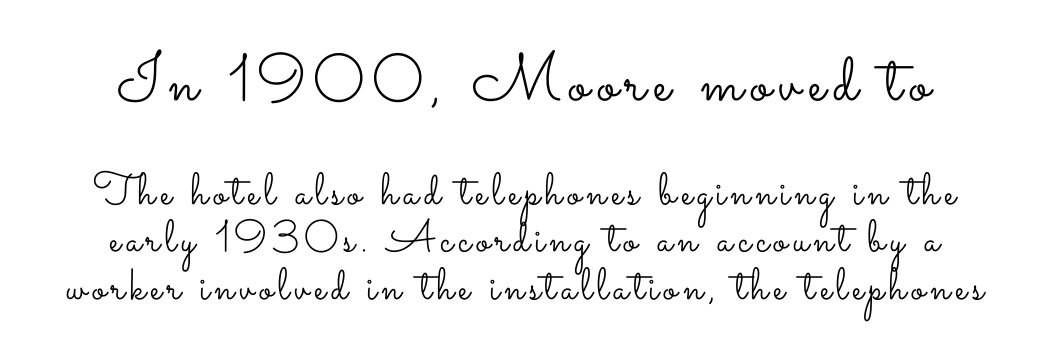
The image shows 67 px light, wide type; set tight line spacing (1.06x), not underlined; the first (top) block is 1.49x larger; low stroke contrast and a small x-height.
